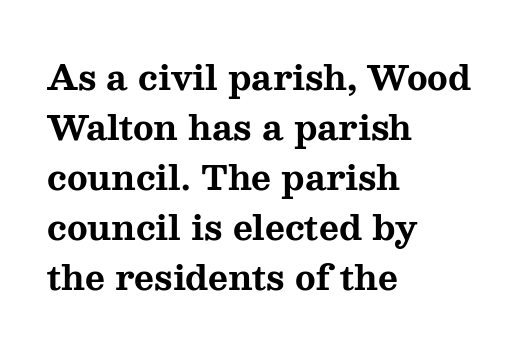
{"serif": "yes", "italic": "no", "bold": "yes", "weight": "bold", "width": "wide", "stroke_contrast": "medium", "x_height": "medium", "monospaced": "no", "underline": "no", "align": "left", "line_spacing": "normal", "line_spacing_ratio": 1.47, "letter_spacing": "normal", "letter_spacing_em": 0.0, "glyph_px": 34}
